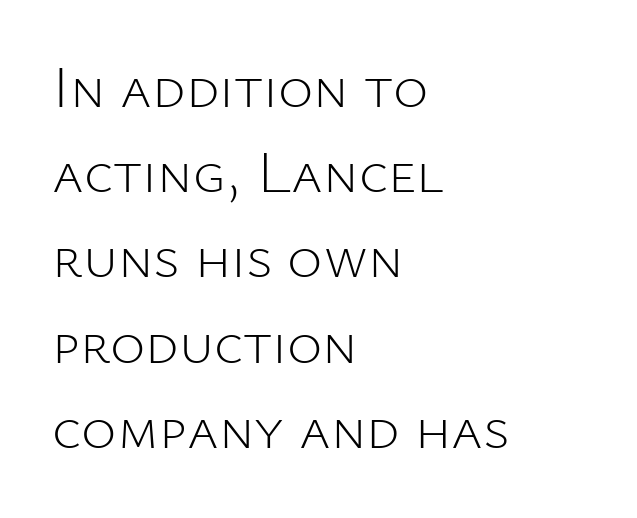
Q: Is the text bold? A: No.
Q: Is the text italic (slanted)? A: No, it is upright.
Q: Is the typeface a serif or a sans-serif typeface? A: Sans-serif.
Q: Is the text underlined? A: No.
Q: How is the paragraph aligned? A: Left-aligned.
Q: Is the spacing between letters normal or unusually wide? A: Normal.
Q: Is the spacing between lines tight, normal or loose? A: Normal.
Q: Width (condensed, normal, or wide)? A: Normal.
Q: Stroke contrast? A: Low.
Q: x-height? A: Medium.
Q: Monospaced? A: No.
